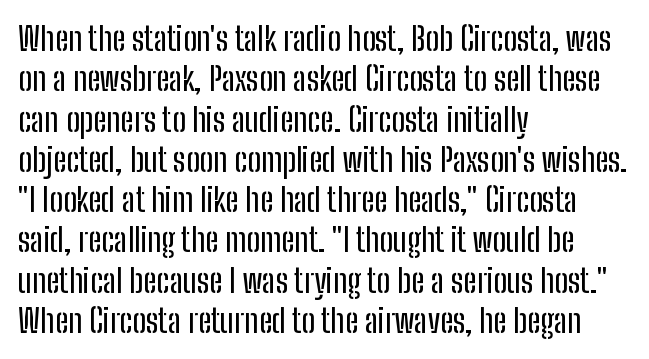
The image shows 33 px condensed sans-serif type, upright; set left-aligned, line spacing 1.22x, normal letter spacing, not underlined; low stroke contrast and a medium x-height.
